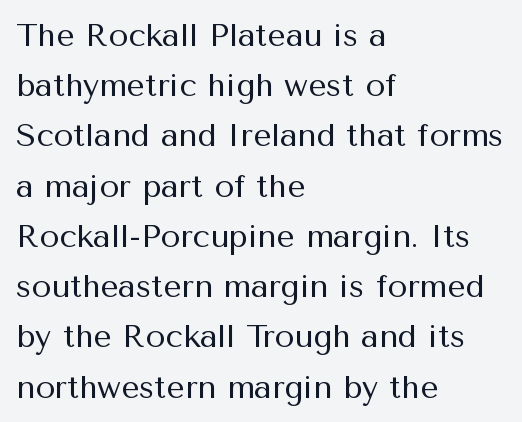
Q: Is the text bold? A: No.
Q: Is the text italic (slanted)? A: No, it is upright.
Q: Is the typeface a serif or a sans-serif typeface? A: Sans-serif.
Q: Is the text underlined? A: No.
Q: How is the paragraph aligned? A: Left-aligned.
Q: Is the spacing between letters normal or unusually wide? A: Normal.
Q: Is the spacing between lines tight, normal or loose? A: Normal.
Q: Width (condensed, normal, or wide)? A: Normal.
Q: Stroke contrast? A: Medium.
Q: x-height? A: Medium.
Q: Monospaced? A: No.
